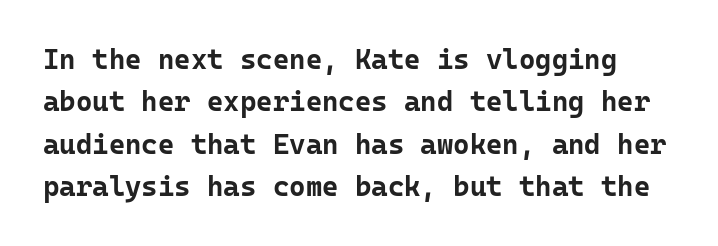
{"serif": "no", "italic": "no", "bold": "yes", "weight": "bold", "width": "normal", "stroke_contrast": "low", "x_height": "medium", "monospaced": "yes", "underline": "no", "line_spacing": "normal", "line_spacing_ratio": 1.51, "letter_spacing": "normal", "letter_spacing_em": 0.0, "glyph_px": 28}
